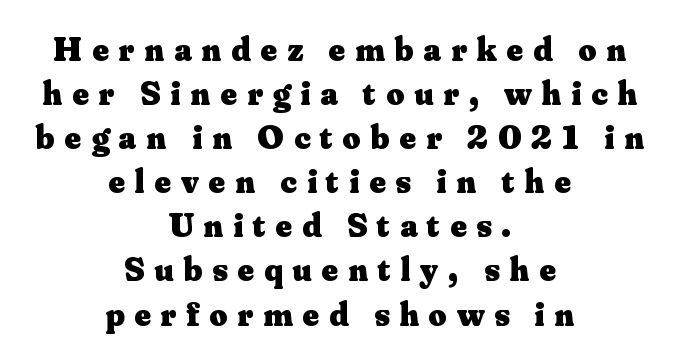
{"serif": "yes", "italic": "no", "bold": "yes", "weight": "heavy", "width": "normal", "stroke_contrast": "medium", "x_height": "small", "monospaced": "no", "underline": "no", "align": "center", "line_spacing": "normal", "line_spacing_ratio": 1.26, "letter_spacing": "wide", "letter_spacing_em": 0.28, "glyph_px": 35}
